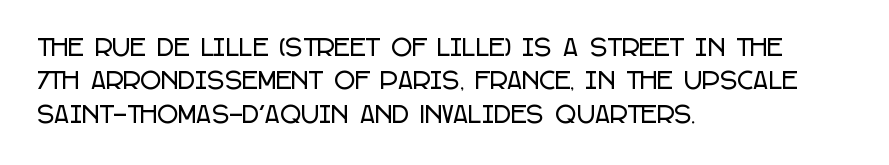
{"italic": "no", "underline": "no", "align": "left", "line_spacing": "normal", "line_spacing_ratio": 1.45, "letter_spacing": "normal", "letter_spacing_em": 0.0, "glyph_px": 23}
